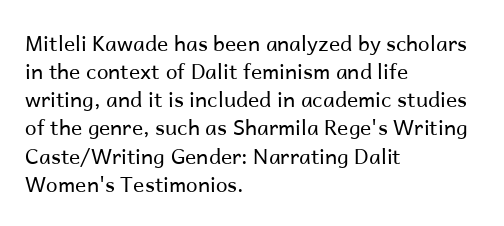
The image shows 21 px text type, upright; set left-aligned, normal line spacing (1.34x), normal letter spacing, not underlined.
